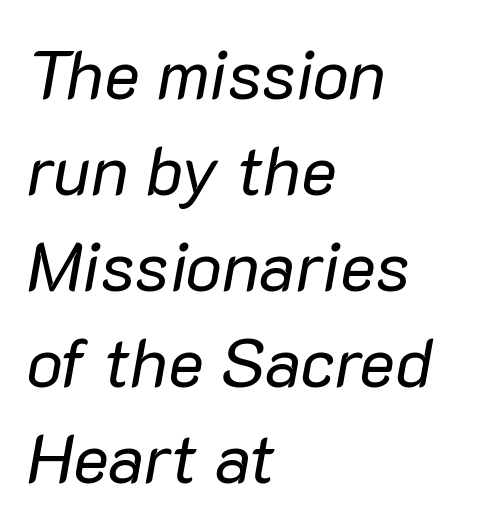
{"italic": "yes", "lean": "right", "slant_degrees": 10, "bold": "no", "weight": "regular", "width": "normal", "stroke_contrast": "low", "x_height": "medium", "monospaced": "no", "underline": "no", "align": "left", "line_spacing": "normal", "line_spacing_ratio": 1.41, "letter_spacing": "normal", "letter_spacing_em": 0.0, "glyph_px": 68}
